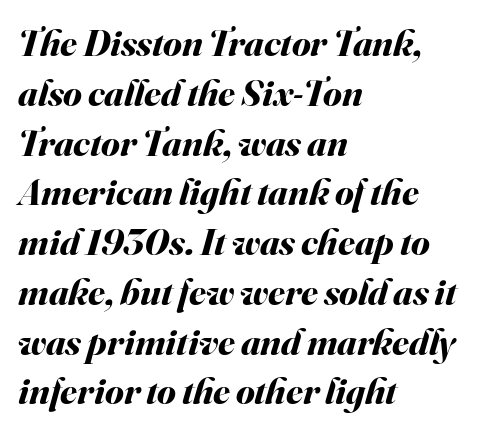
Look at the stroke-to-counter ratio: heavy, a bold. Visually the block forms a straight wall on the left and a jagged coastline on the right. The passage shown leans; its letterforms are oblique. The specimen omits any rule beneath the text block's lines. Nothing unusual about the tracking: characters are spaced as the font intends.
